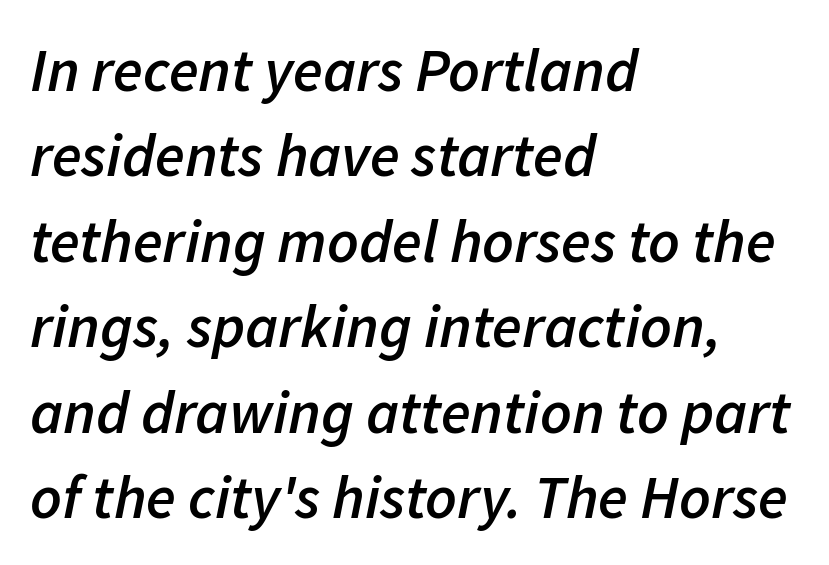
{"italic": "yes", "lean": "right", "slant_degrees": 11, "bold": "semi", "weight": "semibold", "width": "normal", "stroke_contrast": "low", "x_height": "medium", "monospaced": "no", "underline": "no", "align": "left", "line_spacing": "normal", "line_spacing_ratio": 1.4, "letter_spacing": "normal", "letter_spacing_em": 0.0, "glyph_px": 61}
